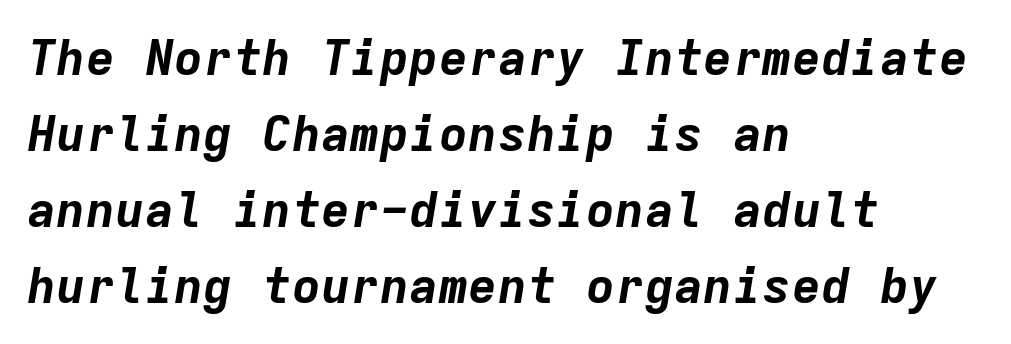
A typesetter would call this zero additional tracking. Here the designer chose a console-style face with uniform glyph widths. Short and long lines alike share a common starting point at left. The glyphs look as if they've been sheared to an angle.
